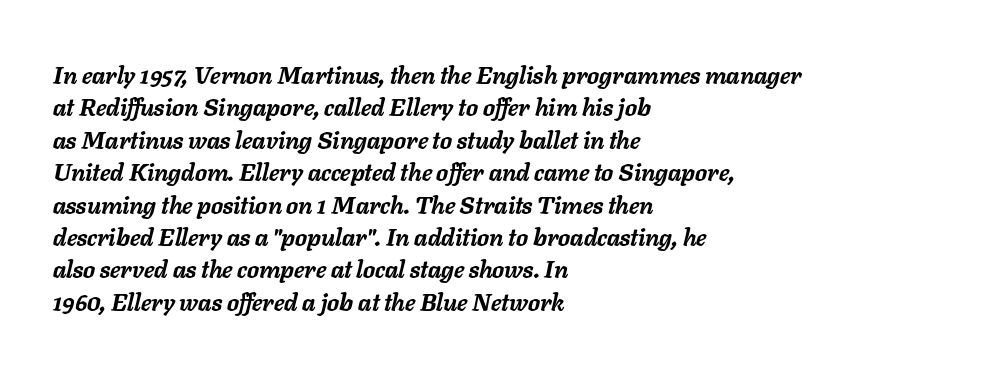
The image shows 24 px bold type, italic (leaning right); set left-aligned, normal line spacing (1.35x), normal letter spacing, not underlined.
